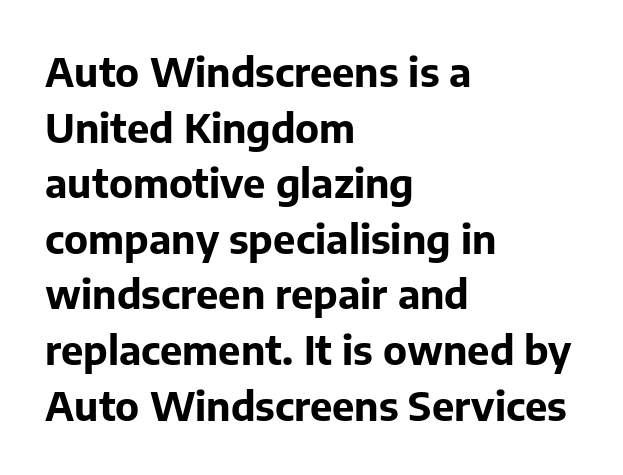
Q: Is the text bold? A: Yes.
Q: Is the text italic (slanted)? A: No, it is upright.
Q: Is the typeface a serif or a sans-serif typeface? A: Sans-serif.
Q: Is the text underlined? A: No.
Q: How is the paragraph aligned? A: Left-aligned.
Q: Is the spacing between letters normal or unusually wide? A: Normal.
Q: Is the spacing between lines tight, normal or loose? A: Normal.
Q: Width (condensed, normal, or wide)? A: Normal.
Q: Stroke contrast? A: Low.
Q: x-height? A: Medium.
Q: Monospaced? A: No.
